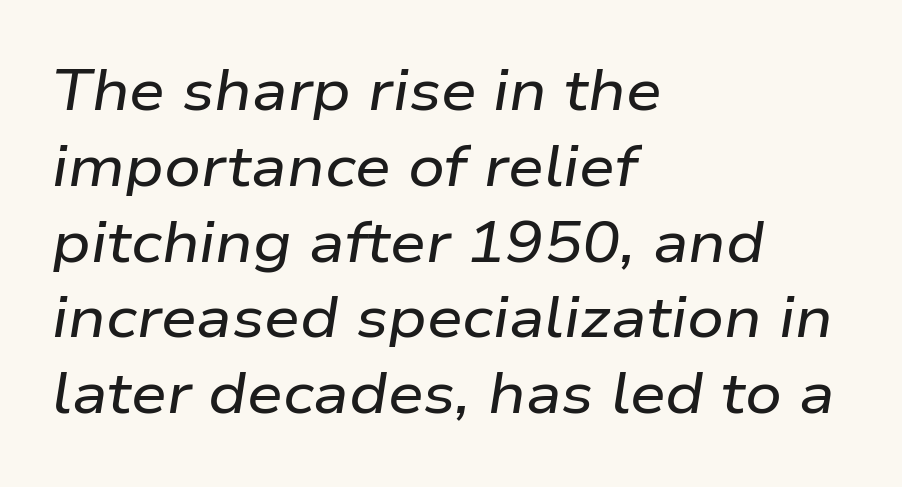
The image shows 57 px wide type, italic (leaning right); set left-aligned, normal line spacing (1.33x), normal letter spacing, not underlined; low stroke contrast and a medium x-height.
